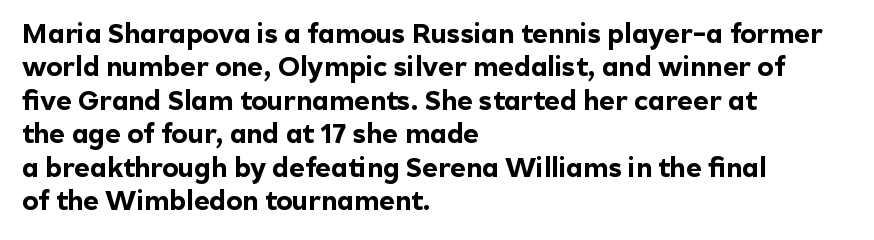
The image shows 27 px bold type, upright; set left-aligned, line spacing 1.24x, normal letter spacing, not underlined.
